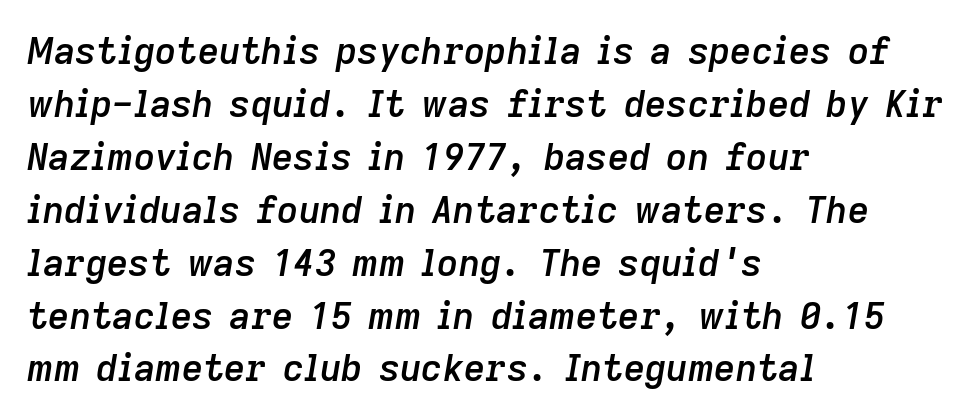
Q: Is the text bold? A: Semi-bold.
Q: Is the text italic (slanted)? A: Yes, it leans right by about 9 degrees.
Q: Is the text underlined? A: No.
Q: How is the paragraph aligned? A: Left-aligned.
Q: Is the spacing between letters normal or unusually wide? A: Normal.
Q: Is the spacing between lines tight, normal or loose? A: Normal.
Q: Width (condensed, normal, or wide)? A: Normal.
Q: Stroke contrast? A: Low.
Q: x-height? A: Medium.
Q: Monospaced? A: No.
